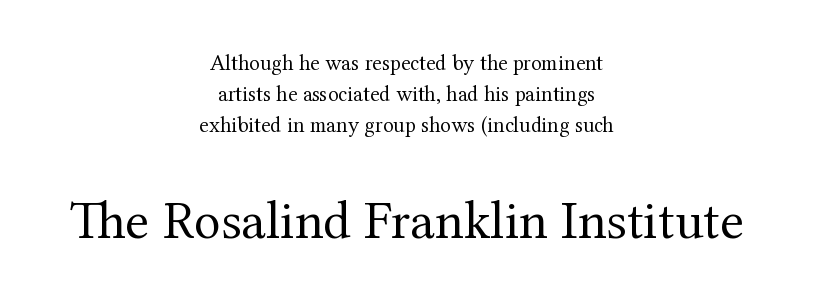
{"serif": "yes", "italic": "no", "bold": "no", "weight": "regular", "width": "normal", "stroke_contrast": "medium", "x_height": "medium", "monospaced": "no", "underline": "no", "align": "center", "line_spacing": "normal", "line_spacing_ratio": 1.42, "letter_spacing": "normal", "letter_spacing_em": 0.0, "larger_block": "second", "size_ratio": 2.5, "glyph_px": 55}
